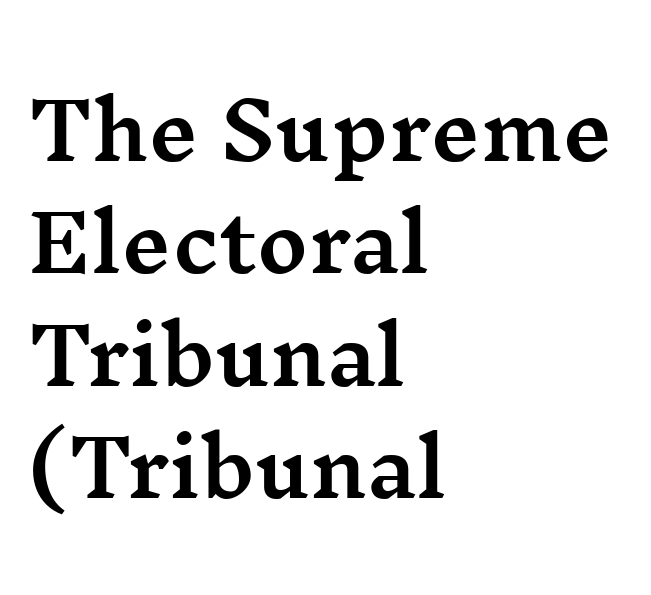
Every stem runs plumb, perpendicular to the baseline. Character widths vary here, with narrow letters taking less room than wide ones. The rendering anchors every line to the left-hand side. The letters carry serifs — small finishing strokes at the ends of their stems. The block of text has a typical density, with ordinary space between rows.
